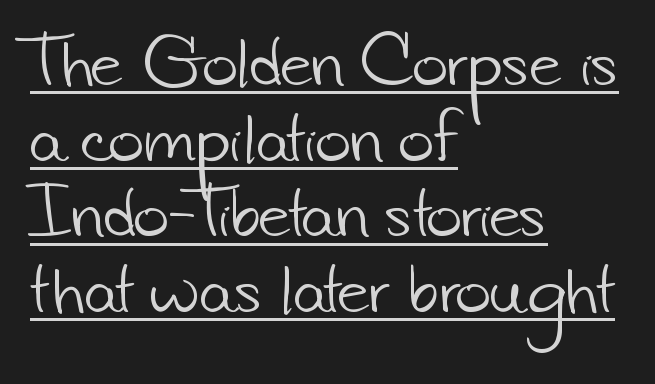
Looks like regular typesetting: each glyph gets only the width it needs. Is the block centered? No — it sits flush against the left margin. Is there an underline? Yes — a line sits under the letters. Nothing heavy about these letters — not bold at all. The letters carry no serifs — their stems end cleanly without finishing strokes. The rendering keeps characters at their native spacing.
